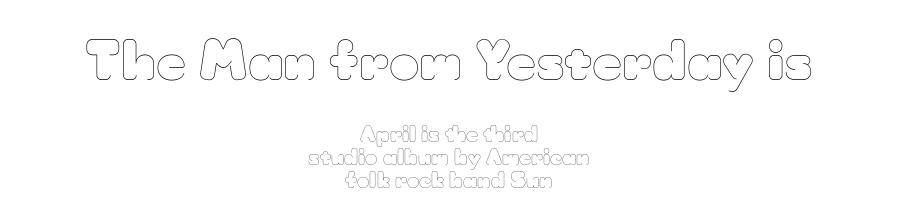
Q: Is the text bold? A: No.
Q: Is the text italic (slanted)? A: No, it is upright.
Q: Is the text underlined? A: No.
Q: How is the paragraph aligned? A: Centered.
Q: Is the spacing between letters normal or unusually wide? A: Normal.
Q: Is the spacing between lines tight, normal or loose? A: Tight.
Q: Which block of text is set in a larger size, the first (top) or the second (bottom)? A: The first (top) one.
Q: Width (condensed, normal, or wide)? A: Normal.
Q: Stroke contrast? A: Low.
Q: x-height? A: Small.
Q: Monospaced? A: No.
